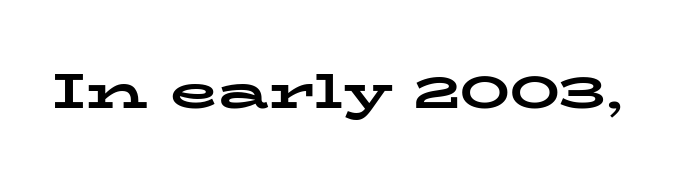
{"serif": "yes", "italic": "no", "bold": "yes", "weight": "bold", "width": "wide", "stroke_contrast": "low", "x_height": "medium", "monospaced": "no", "underline": "no", "letter_spacing": "normal", "letter_spacing_em": 0.0, "glyph_px": 49}
